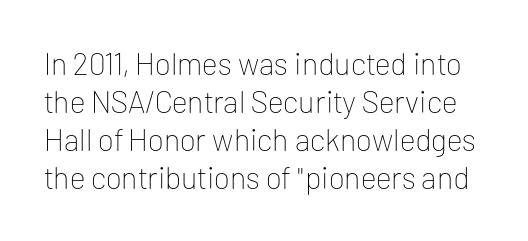
A quiet, ordinary-to-light weight characterises the typeface. Serifs: no, the terminals of the letterforms are clean. You could call the tracking neutral — neither tight nor loose. Quick note: underline off. You can tell it's not italic because the verticals are truly vertical.
